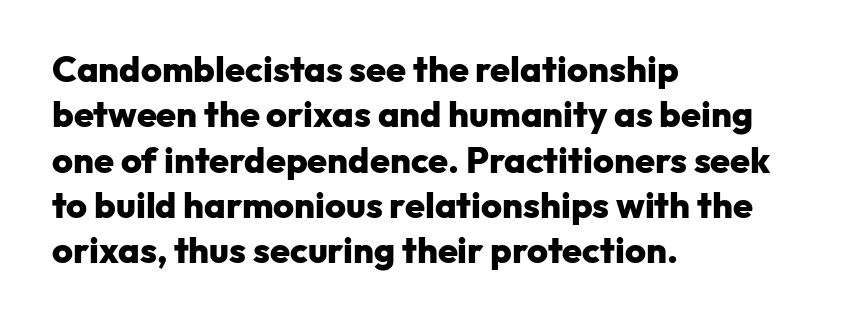
The image shows 36 px heavy sans-serif type, upright; set left-aligned, normal line spacing (1.26x), normal letter spacing, not underlined; low stroke contrast and a medium x-height.
